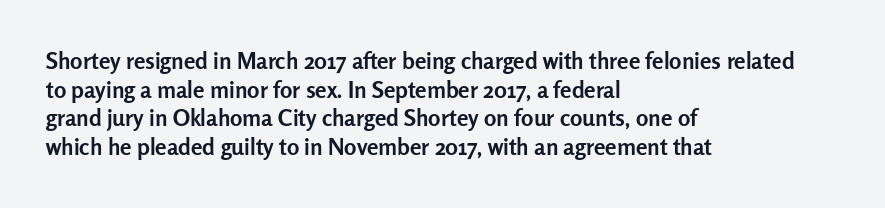
The image shows 23 px bold type, upright; set left-aligned, normal line spacing (1.25x), normal letter spacing, not underlined.
